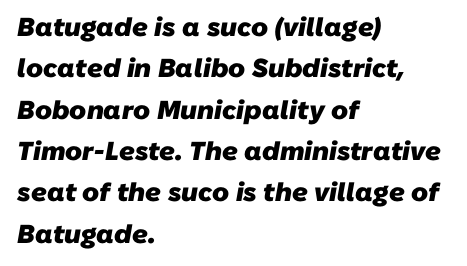
Q: Is the text bold? A: Yes.
Q: Is the text underlined? A: No.
Q: How is the paragraph aligned? A: Left-aligned.
Q: Is the spacing between letters normal or unusually wide? A: Normal.
Q: Is the spacing between lines tight, normal or loose? A: Normal.
